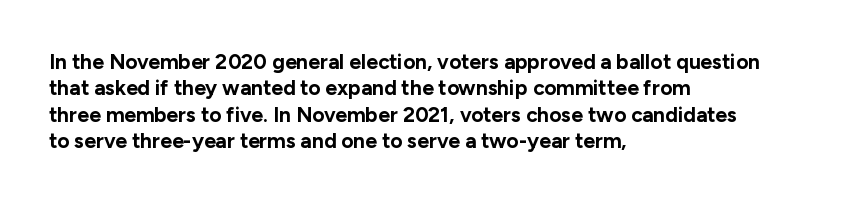
Q: Is the text bold? A: Yes.
Q: Is the text italic (slanted)? A: No, it is upright.
Q: Is the text underlined? A: No.
Q: How is the paragraph aligned? A: Left-aligned.
Q: Is the spacing between letters normal or unusually wide? A: Normal.
Q: Is the spacing between lines tight, normal or loose? A: Normal.
